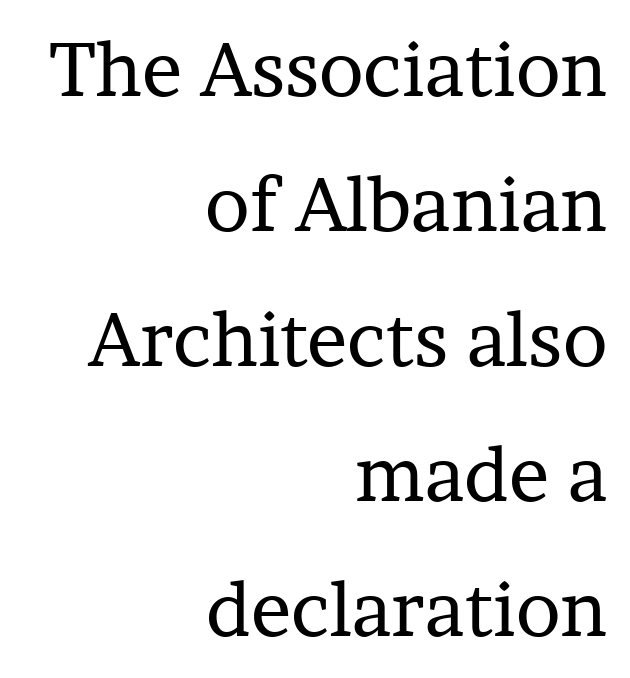
{"serif": "yes", "italic": "no", "bold": "no", "weight": "regular", "width": "normal", "stroke_contrast": "low", "x_height": "medium", "monospaced": "no", "underline": "no", "align": "right", "line_spacing_ratio": 1.8, "letter_spacing": "normal", "letter_spacing_em": 0.0, "glyph_px": 75}
